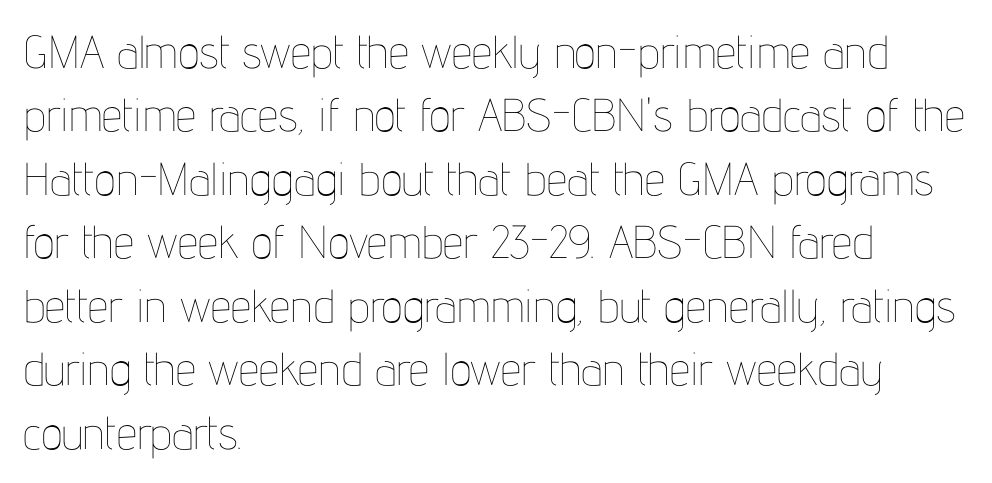
The image shows 46 px thin, condensed type, upright; set left-aligned, normal line spacing (1.38x), normal letter spacing, not underlined; low stroke contrast and a medium x-height.
